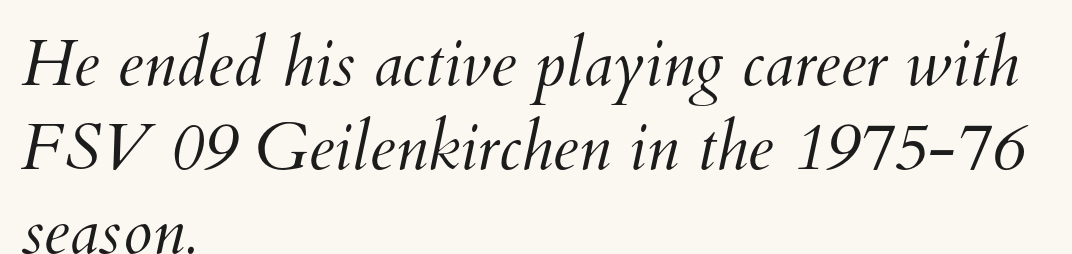
The image shows 66 px light type; set left-aligned, normal line spacing (1.27x), normal letter spacing, not underlined; medium stroke contrast and a small x-height.
